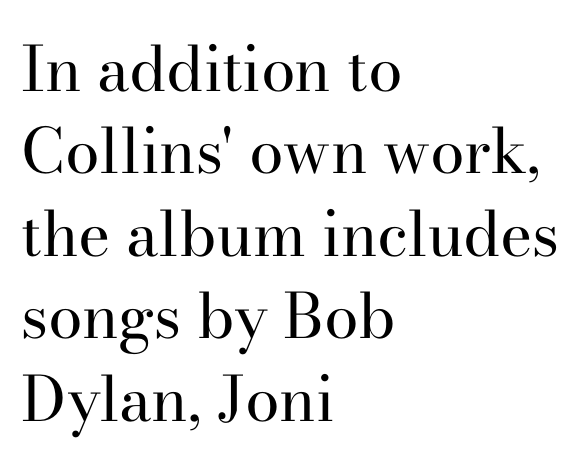
{"serif": "yes", "italic": "no", "bold": "no", "weight": "regular", "width": "normal", "stroke_contrast": "high", "x_height": "small", "monospaced": "no", "underline": "no", "align": "left", "line_spacing": "normal", "line_spacing_ratio": 1.33, "letter_spacing": "normal", "letter_spacing_em": 0.0, "glyph_px": 62}
